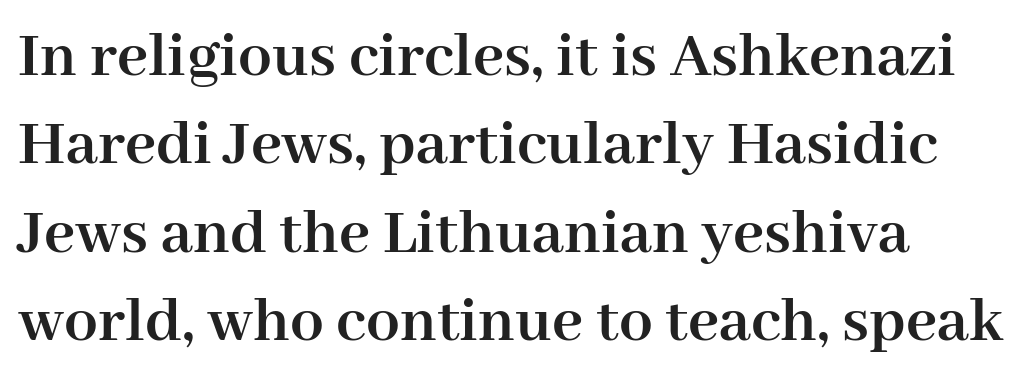
Upright lettering throughout. Evenly set lines give the paragraph a standard silhouette. Think of a printed novel: that variable character pitch is what you see here. The gap between lines stays unmarked.
